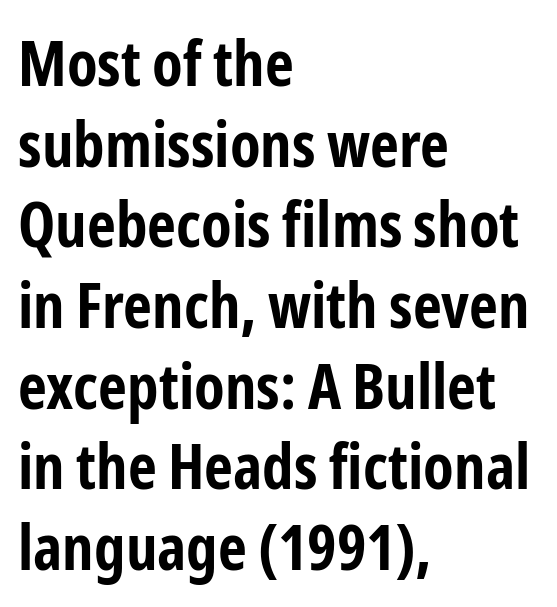
Q: Is the text bold? A: Yes.
Q: Is the text italic (slanted)? A: No, it is upright.
Q: Is the typeface a serif or a sans-serif typeface? A: Sans-serif.
Q: Is the text underlined? A: No.
Q: How is the paragraph aligned? A: Left-aligned.
Q: Is the spacing between letters normal or unusually wide? A: Normal.
Q: Is the spacing between lines tight, normal or loose? A: Normal.
Q: Width (condensed, normal, or wide)? A: Condensed.
Q: Stroke contrast? A: Low.
Q: x-height? A: Medium.
Q: Monospaced? A: No.
